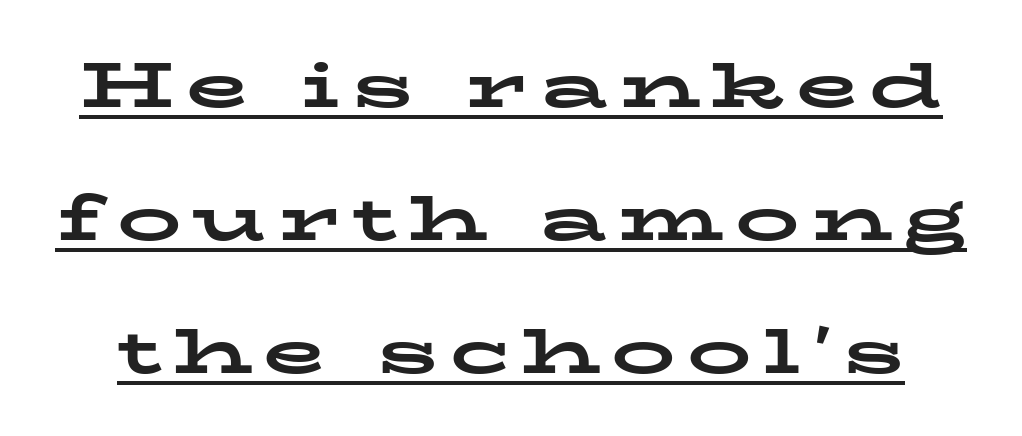
The image shows 64 px bold, wide serif type, upright; set loose line spacing (2.08x), underlined; low stroke contrast and a medium x-height.
